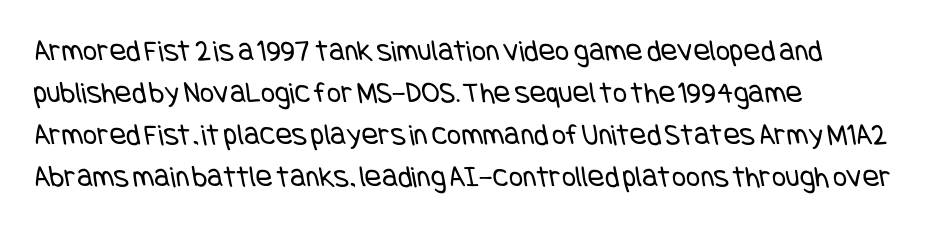
The characters display no serif detailing; their extremities are plain. The vertical gap from one line to the next is medium. Line starts are locked; line ends wander. The space beneath each line is pristine and unruled. Weight: in the light-to-regular range. Letter spacing: default.
